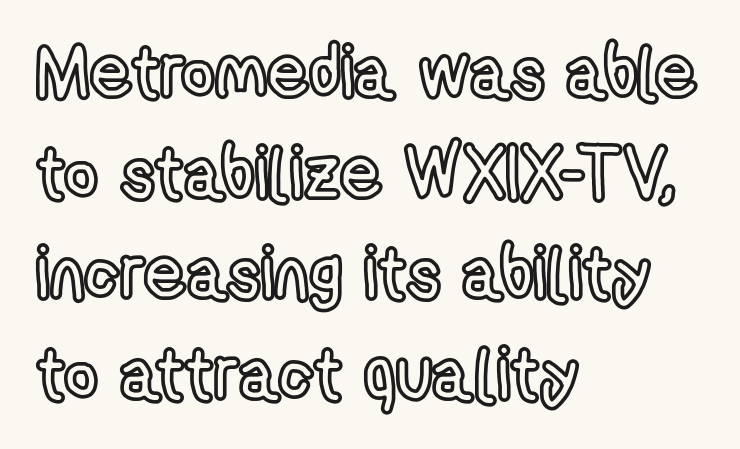
The axis of the letterforms is exactly vertical. The passage shown is not underscored anywhere. The passage is arranged the way most books set body copy — flush left. Regarding leading, the lines here are spaced in the standard way.
